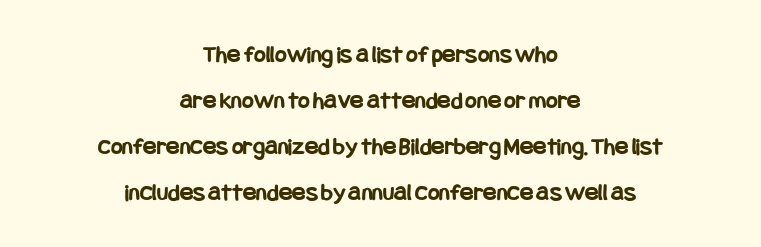
{"italic": "no", "bold": "yes", "underline": "no", "align": "center", "line_spacing_ratio": 1.84, "letter_spacing": "normal", "letter_spacing_em": 0.0, "glyph_px": 25}
